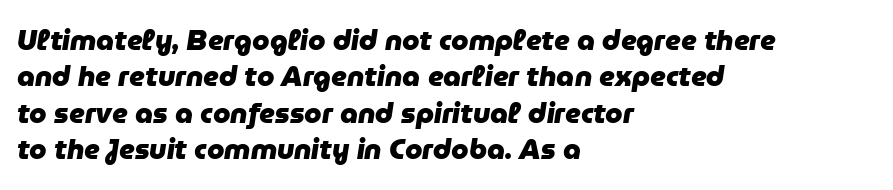
The image shows 28 px heavy type, italic (leaning right); set left-aligned, normal line spacing (1.3x), normal letter spacing, not underlined; low stroke contrast and a medium x-height.
